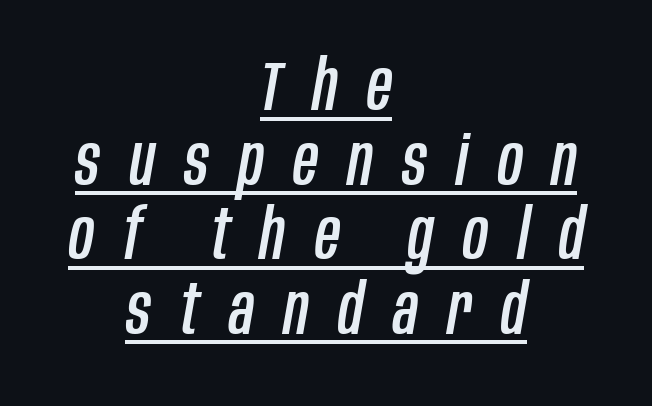
In terms of letterspacing, this is a distinctly airy, spread setting. One-word summary of the alignment: center. Does a line run under the words? Yes, clearly. The text carries the slant typical of an italic or oblique font. Leading is clearly below the norm, producing a dense column.
